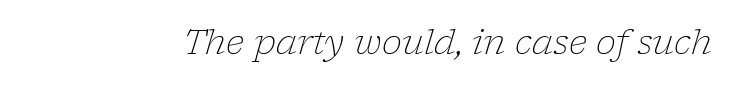
Q: Is the text bold? A: No.
Q: Is the text italic (slanted)? A: Yes, it leans right by about 17 degrees.
Q: Is the typeface a serif or a sans-serif typeface? A: Serif.
Q: Is the text underlined? A: No.
Q: Is the spacing between letters normal or unusually wide? A: Normal.
Q: Width (condensed, normal, or wide)? A: Normal.
Q: Stroke contrast? A: Low.
Q: x-height? A: Medium.
Q: Monospaced? A: No.
